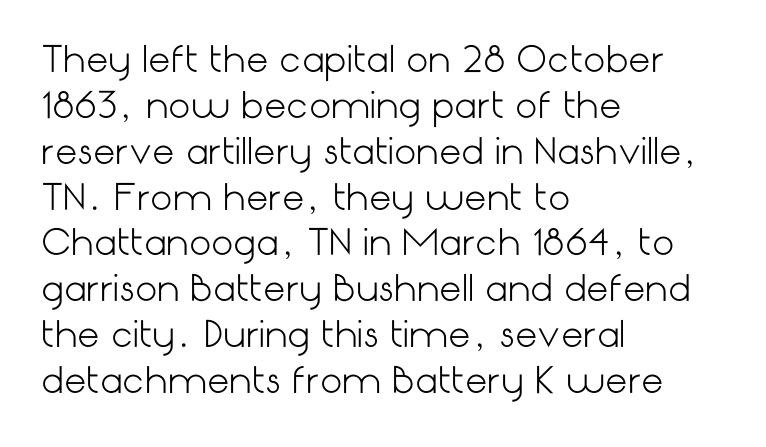
{"serif": "no", "italic": "no", "bold": "no", "weight": "light", "width": "normal", "stroke_contrast": "low", "x_height": "medium", "underline": "no", "align": "left", "line_spacing": "normal", "line_spacing_ratio": 1.31, "letter_spacing": "normal", "letter_spacing_em": 0.0, "glyph_px": 35}
